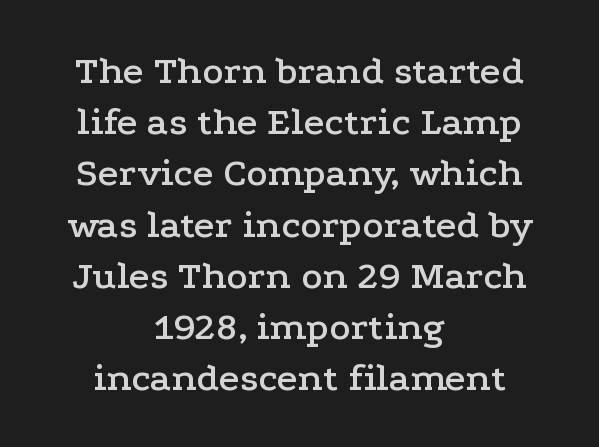
{"serif": "yes", "italic": "no", "width": "wide", "stroke_contrast": "low", "x_height": "medium", "monospaced": "no", "underline": "no", "align": "center", "line_spacing": "normal", "line_spacing_ratio": 1.28, "letter_spacing": "normal", "letter_spacing_em": 0.0, "glyph_px": 40}
